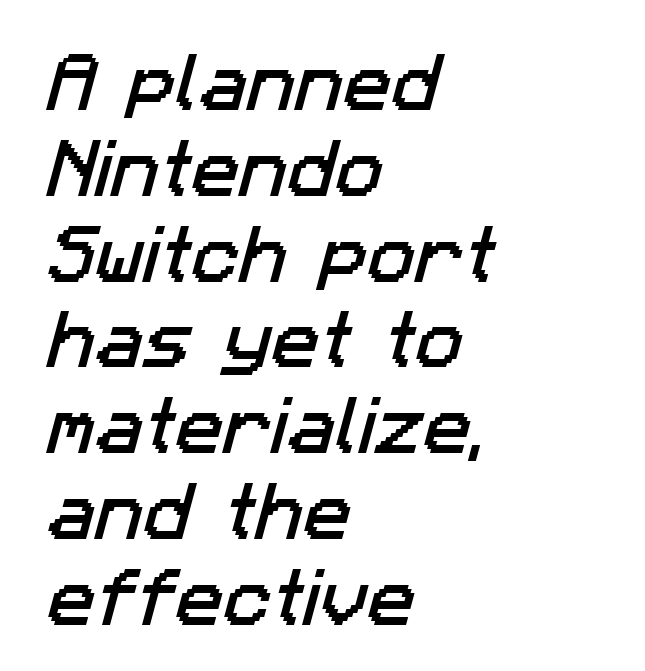
Visually the block forms a straight wall on the left and a jagged coastline on the right. Only glyphs here, with clear space below each row. The letters advance in unequal steps, a hallmark of proportional type. Are there feet on the stems? There aren't — it's a sans.
